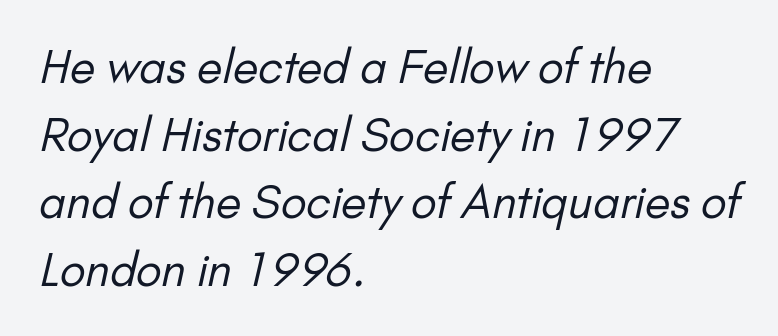
{"serif": "no", "bold": "no", "weight": "regular", "width": "normal", "stroke_contrast": "low", "x_height": "small", "monospaced": "no", "underline": "no", "align": "left", "line_spacing": "normal", "line_spacing_ratio": 1.47, "letter_spacing": "normal", "letter_spacing_em": 0.0, "glyph_px": 46}
